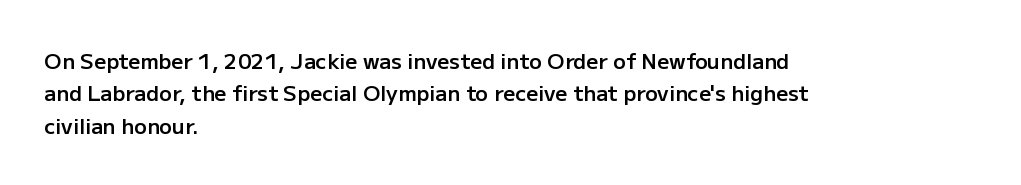
{"italic": "no", "bold": "semi", "underline": "no", "align": "left", "line_spacing": "normal", "line_spacing_ratio": 1.54, "letter_spacing": "normal", "letter_spacing_em": 0.0, "glyph_px": 21}
